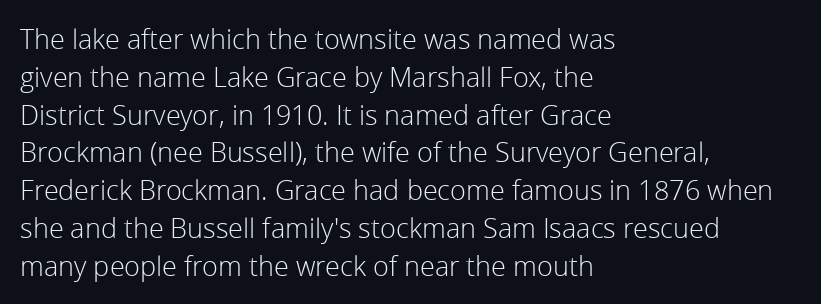
{"italic": "no", "bold": "no", "underline": "no", "align": "left", "line_spacing": "normal", "line_spacing_ratio": 1.4, "letter_spacing": "normal", "letter_spacing_em": 0.0, "glyph_px": 27}
